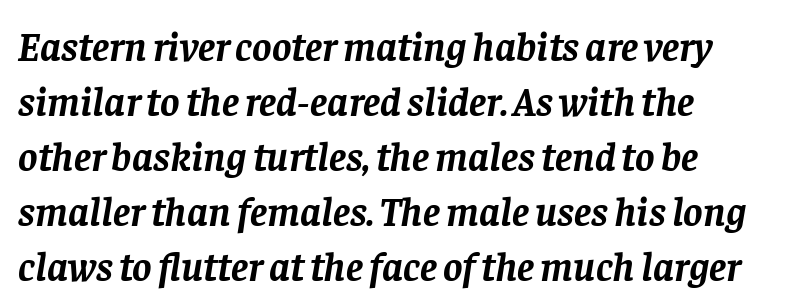
Q: Is the text bold? A: Yes.
Q: Is the text italic (slanted)? A: Yes, it leans right by about 8 degrees.
Q: Is the typeface a serif or a sans-serif typeface? A: Serif.
Q: Is the text underlined? A: No.
Q: Is the spacing between letters normal or unusually wide? A: Normal.
Q: Is the spacing between lines tight, normal or loose? A: Normal.
Q: Width (condensed, normal, or wide)? A: Normal.
Q: Stroke contrast? A: Low.
Q: x-height? A: Large.
Q: Monospaced? A: No.
